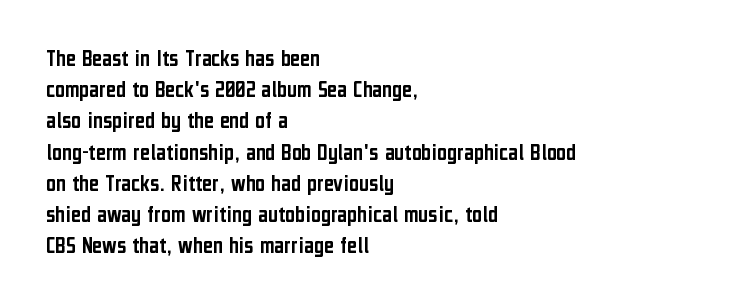
The image shows 24 px text type, upright; set left-aligned, normal line spacing (1.3x), normal letter spacing, not underlined.
